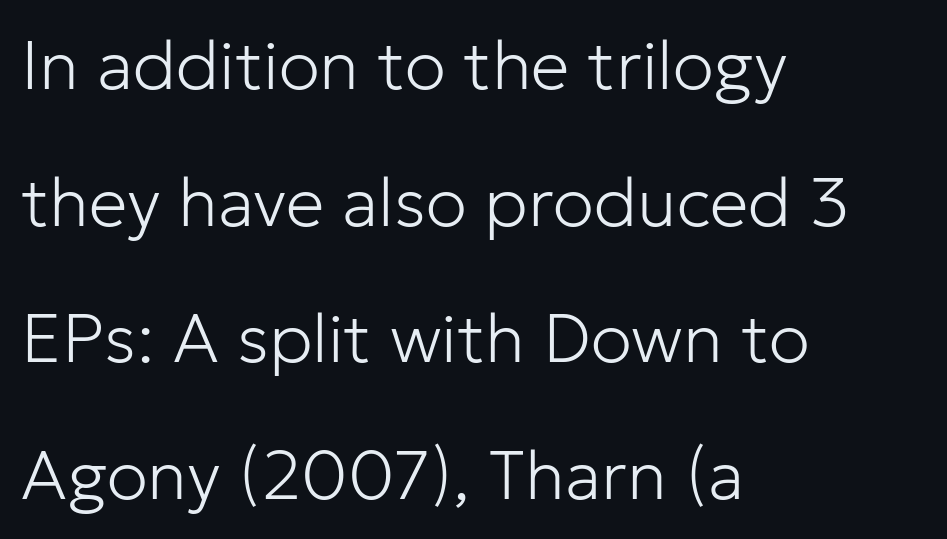
{"serif": "no", "italic": "no", "bold": "no", "weight": "light", "width": "normal", "stroke_contrast": "low", "x_height": "medium", "monospaced": "no", "underline": "no", "align": "left", "line_spacing": "loose", "line_spacing_ratio": 1.98, "letter_spacing": "normal", "letter_spacing_em": 0.0, "glyph_px": 69}
